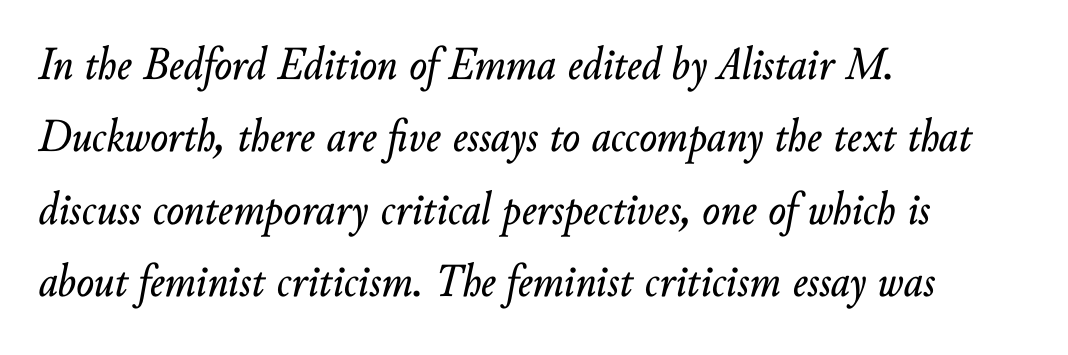
The image shows 47 px text type, italic (leaning right); set left-aligned, normal line spacing (1.54x), normal letter spacing, not underlined; low stroke contrast and a small x-height.
